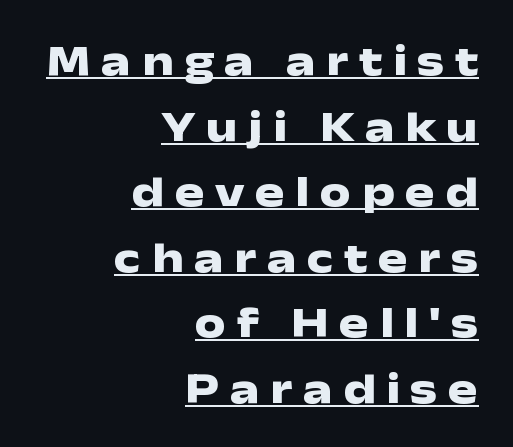
{"serif": "no", "italic": "no", "bold": "yes", "weight": "heavy", "width": "wide", "stroke_contrast": "low", "x_height": "medium", "monospaced": "no", "underline": "yes", "align": "right", "line_spacing": "normal", "line_spacing_ratio": 1.49, "letter_spacing": "wide", "letter_spacing_em": 0.24, "glyph_px": 44}
